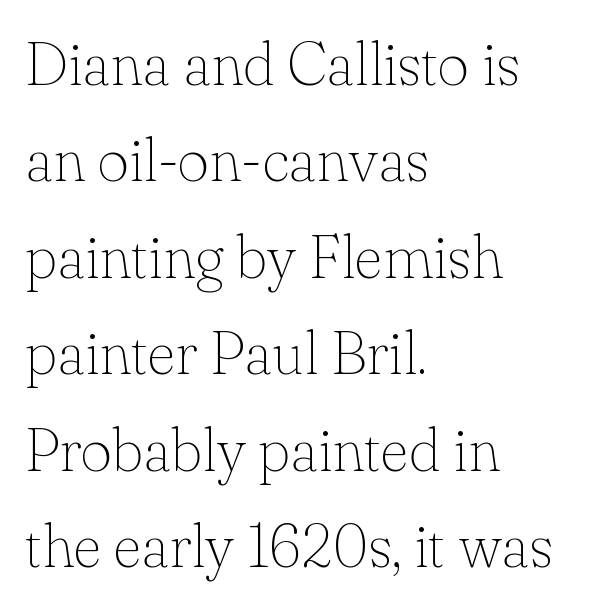
Q: Is the text bold? A: No.
Q: Is the text italic (slanted)? A: No, it is upright.
Q: Is the typeface a serif or a sans-serif typeface? A: Serif.
Q: Is the text underlined? A: No.
Q: How is the paragraph aligned? A: Left-aligned.
Q: Is the spacing between letters normal or unusually wide? A: Normal.
Q: Is the spacing between lines tight, normal or loose? A: Normal.
Q: Width (condensed, normal, or wide)? A: Normal.
Q: Stroke contrast? A: Low.
Q: x-height? A: Small.
Q: Monospaced? A: No.
